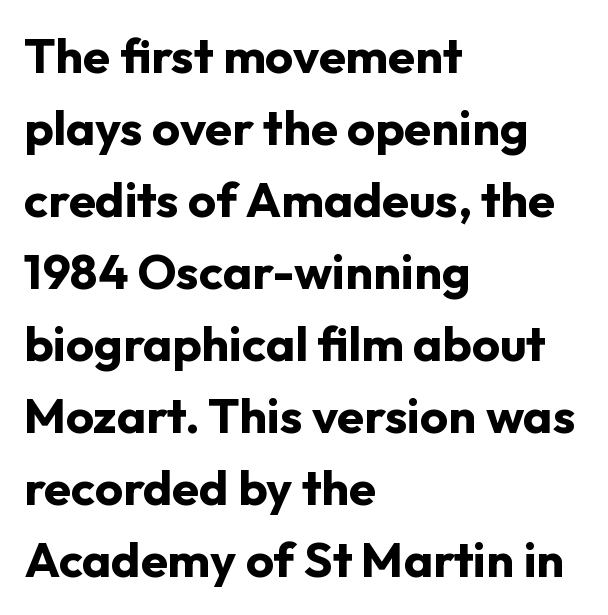
When letters stand straight like this, we call the style roman or upright. The rendering keeps characters at their native spacing. The space directly below the letters is spotless. A dark, heavy texture on the line: the type is bold. Note the varied advance widths — an 'i' is clearly narrower than an 'm'.
